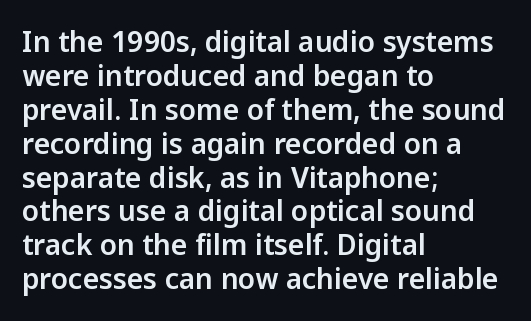
Q: Is the text italic (slanted)? A: No, it is upright.
Q: Is the typeface a serif or a sans-serif typeface? A: Sans-serif.
Q: Is the text underlined? A: No.
Q: How is the paragraph aligned? A: Left-aligned.
Q: Is the spacing between letters normal or unusually wide? A: Normal.
Q: Width (condensed, normal, or wide)? A: Normal.
Q: Stroke contrast? A: Low.
Q: x-height? A: Medium.
Q: Monospaced? A: No.
